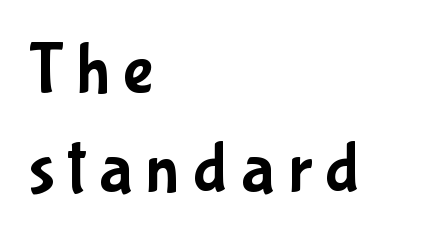
The image shows 72 px condensed sans-serif type, upright; set left-aligned, normal line spacing (1.38x), not underlined; low stroke contrast and a medium x-height.
